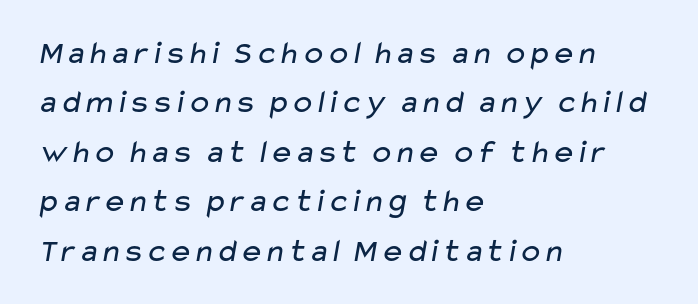
The image shows 33 px regular-weight, wide sans-serif type; set left-aligned, normal line spacing (1.5x), normal letter spacing, not underlined; low stroke contrast and a medium x-height.
